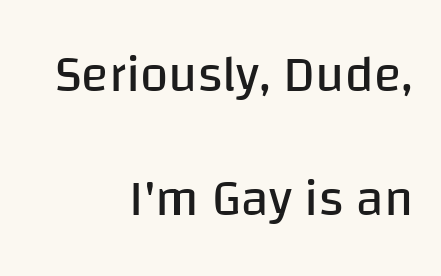
{"serif": "no", "italic": "no", "bold": "no", "weight": "regular", "width": "normal", "stroke_contrast": "low", "x_height": "large", "monospaced": "no", "underline": "no", "align": "right", "line_spacing": "loose", "line_spacing_ratio": 2.44, "letter_spacing": "normal", "letter_spacing_em": 0.0, "glyph_px": 51}
